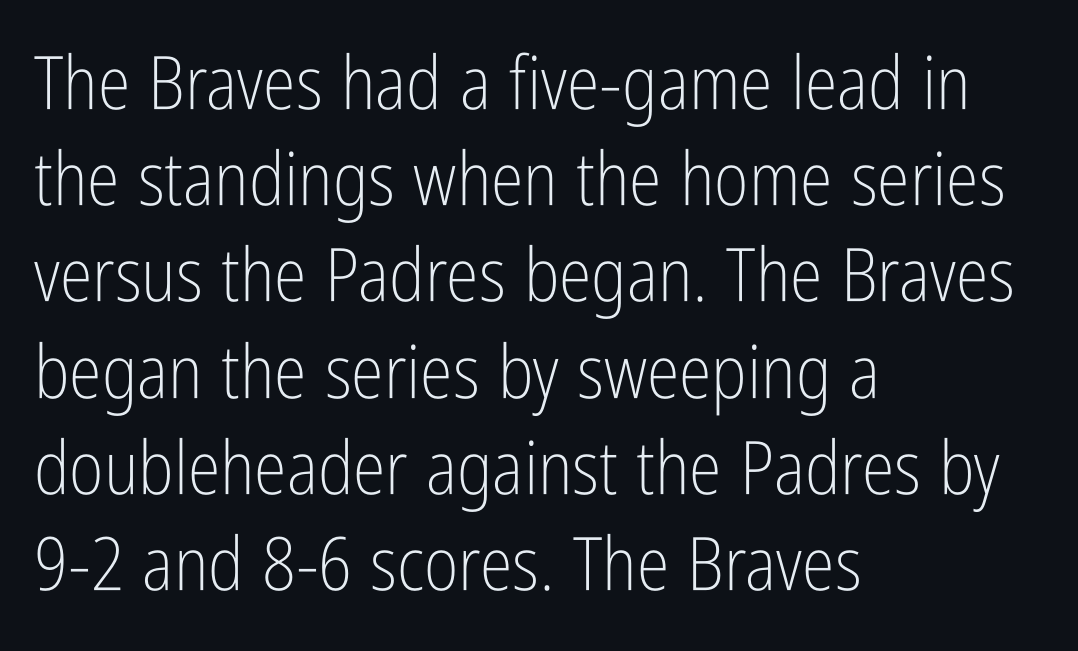
The image shows 74 px light, condensed sans-serif type, upright; set left-aligned, normal line spacing (1.3x), normal letter spacing, not underlined; low stroke contrast and a medium x-height.
